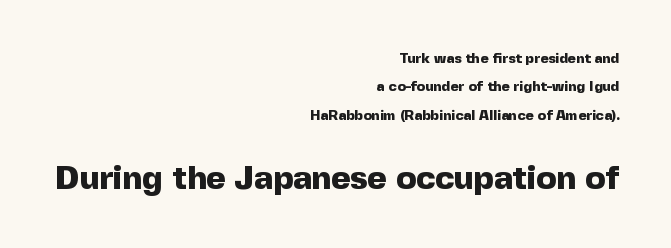
Q: Is the text bold? A: Yes.
Q: Is the text italic (slanted)? A: No, it is upright.
Q: Is the typeface a serif or a sans-serif typeface? A: Sans-serif.
Q: Is the text underlined? A: No.
Q: How is the paragraph aligned? A: Right-aligned.
Q: Is the spacing between letters normal or unusually wide? A: Normal.
Q: Is the spacing between lines tight, normal or loose? A: Loose.
Q: Which block of text is set in a larger size, the first (top) or the second (bottom)? A: The second (bottom) one.
Q: Width (condensed, normal, or wide)? A: Normal.
Q: x-height? A: Medium.
Q: Monospaced? A: No.
